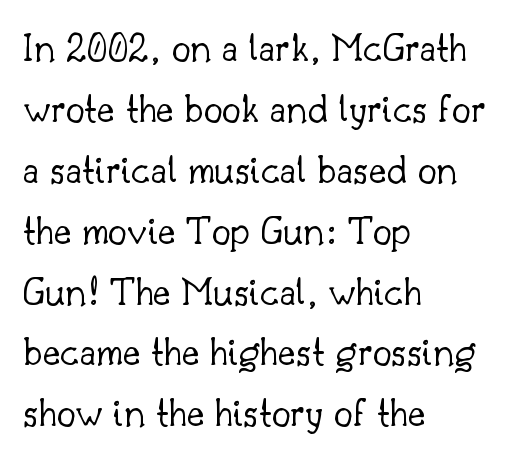
The leading is moderate, giving the passage an even texture. Descenders are the only things crossing below the line. You can tell it's not italic because the verticals are truly vertical. Horizontally, the lines are justified to the leading edge only. The passage shown is typed in a proportional face where columns would drift.
